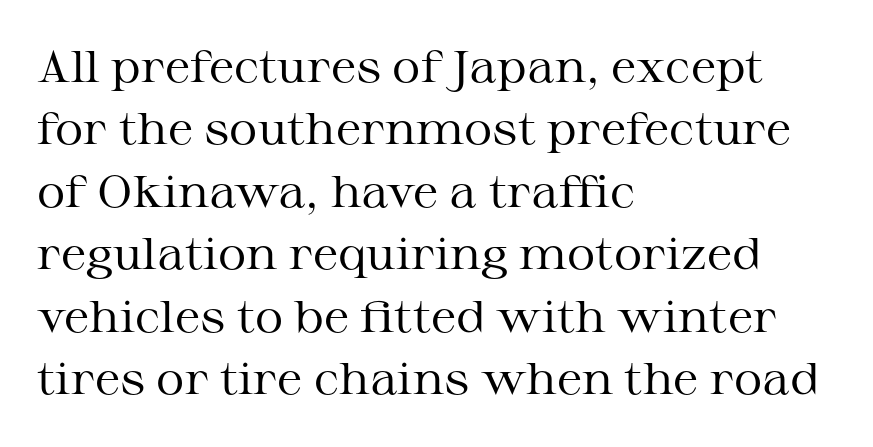
The gap between lines stays unmarked. The font family rendered here belongs to the serif group. The face used here is proportionally spaced, like ordinary book or web type. Students, observe: this is what conventionally led text looks like. The lettering holds an erect, upright posture throughout. Typeset ragged right — the left edge is the straight one.
